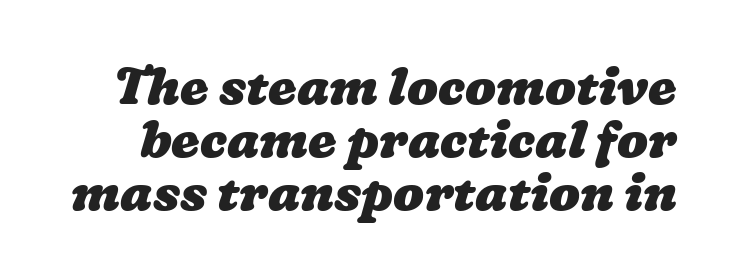
{"bold": "yes", "weight": "heavy", "width": "wide", "stroke_contrast": "low", "x_height": "medium", "monospaced": "no", "underline": "no", "line_spacing": "tight", "line_spacing_ratio": 1.04, "letter_spacing": "normal", "letter_spacing_em": 0.0, "glyph_px": 51}
